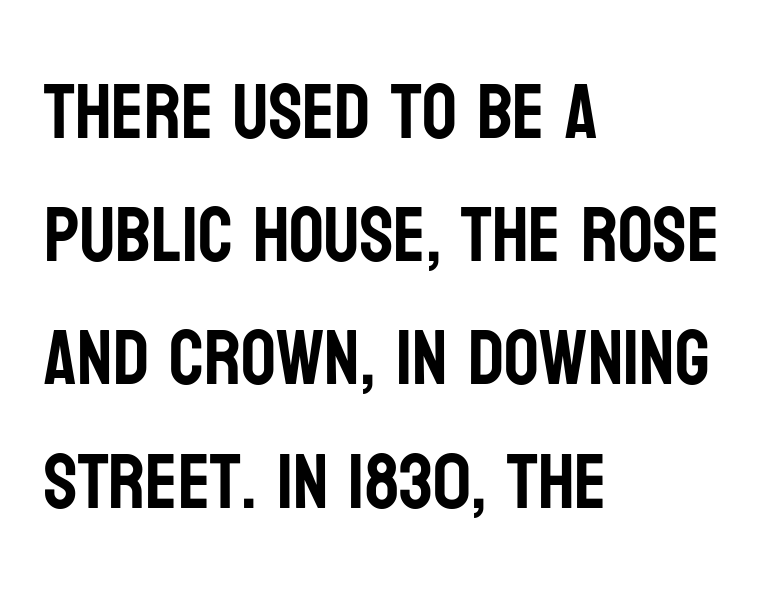
The image shows 77 px condensed sans-serif type, upright; set left-aligned, normal line spacing (1.6x), normal letter spacing, not underlined; low stroke contrast and a large x-height.
